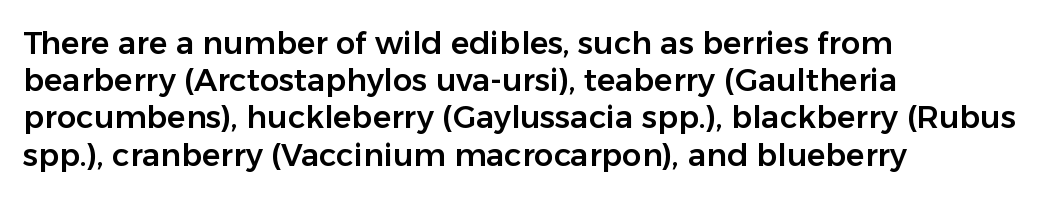
The characters display no serif detailing; their extremities are plain. In CSS terms this would be text-align: left. Ordinary non-slanted type is in use. A bare baseline throughout the passage. Words appear dense and cohesive because spacing is normal. Spacing verdict: proportional, widths tailored to each character.
